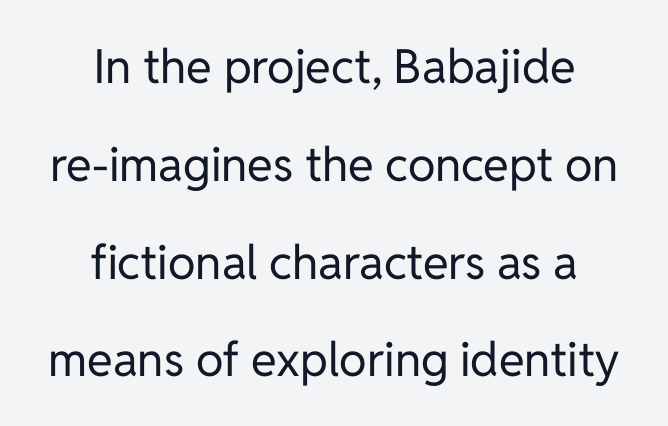
Q: Is the text bold? A: No.
Q: Is the text italic (slanted)? A: No, it is upright.
Q: Is the typeface a serif or a sans-serif typeface? A: Sans-serif.
Q: Is the text underlined? A: No.
Q: How is the paragraph aligned? A: Centered.
Q: Is the spacing between letters normal or unusually wide? A: Normal.
Q: Is the spacing between lines tight, normal or loose? A: Loose.
Q: Width (condensed, normal, or wide)? A: Normal.
Q: Stroke contrast? A: Low.
Q: x-height? A: Medium.
Q: Monospaced? A: No.
